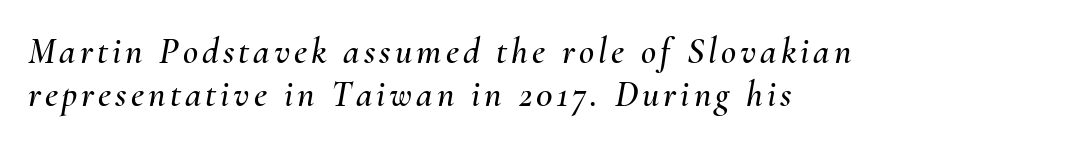
Proportional: the letters do not fall into vertical columns. The font's italic variant was chosen for this text. Leading: reduced. These lines stack with their left ends in a neat column. A clean baseline with only descenders dipping below it.
